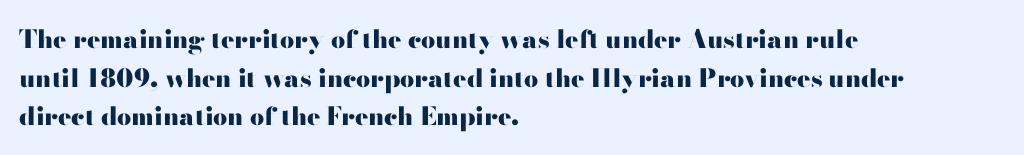
Lines of text with bare space underneath. Default kerning and tracking; the words read as compact shapes. Typeset ragged right — the left edge is the straight one. Regarding leading, the lines here are spaced in the standard way. Every stem runs plumb, perpendicular to the baseline.
